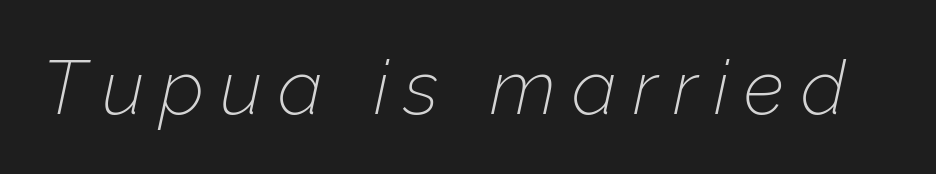
Q: Is the text bold? A: No.
Q: Is the text italic (slanted)? A: Yes, it leans right by about 12 degrees.
Q: Is the text underlined? A: No.
Q: Is the spacing between letters normal or unusually wide? A: Unusually wide.
Q: Width (condensed, normal, or wide)? A: Normal.
Q: Stroke contrast? A: Low.
Q: x-height? A: Medium.
Q: Monospaced? A: No.
